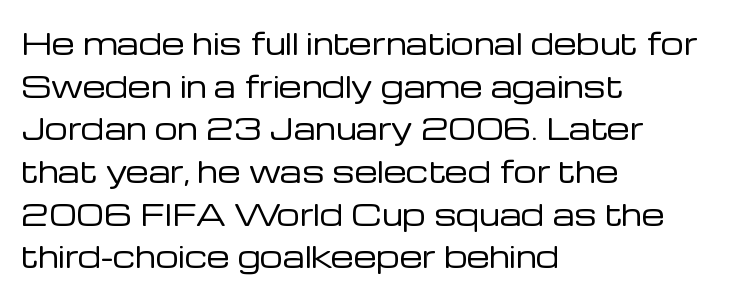
Q: Is the text bold? A: No.
Q: Is the text italic (slanted)? A: No, it is upright.
Q: Is the typeface a serif or a sans-serif typeface? A: Sans-serif.
Q: Is the text underlined? A: No.
Q: How is the paragraph aligned? A: Left-aligned.
Q: Is the spacing between letters normal or unusually wide? A: Normal.
Q: Is the spacing between lines tight, normal or loose? A: Normal.
Q: Width (condensed, normal, or wide)? A: Normal.
Q: Stroke contrast? A: Low.
Q: x-height? A: Medium.
Q: Monospaced? A: No.
